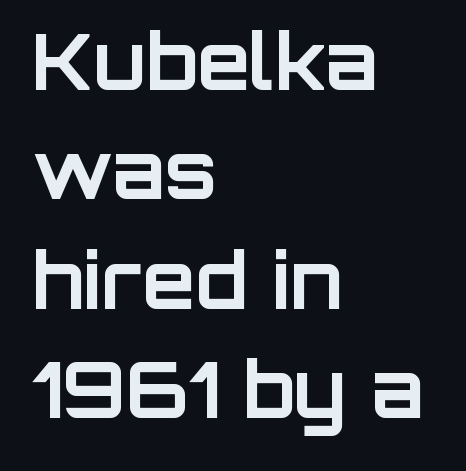
The image shows 77 px bold sans-serif type, upright; set left-aligned, normal line spacing (1.42x), normal letter spacing, not underlined; low stroke contrast and a large x-height.
